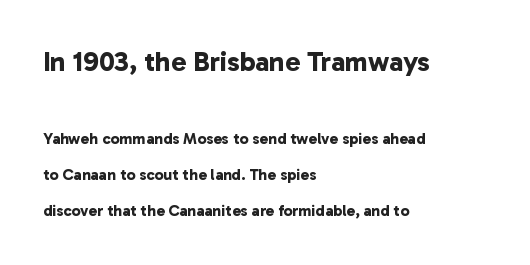
{"serif": "no", "bold": "yes", "weight": "bold", "width": "normal", "stroke_contrast": "low", "x_height": "medium", "monospaced": "no", "underline": "no", "align": "left", "line_spacing": "loose", "line_spacing_ratio": 2.25, "letter_spacing": "normal", "letter_spacing_em": 0.0, "larger_block": "first", "size_ratio": 1.75, "glyph_px": 28}
